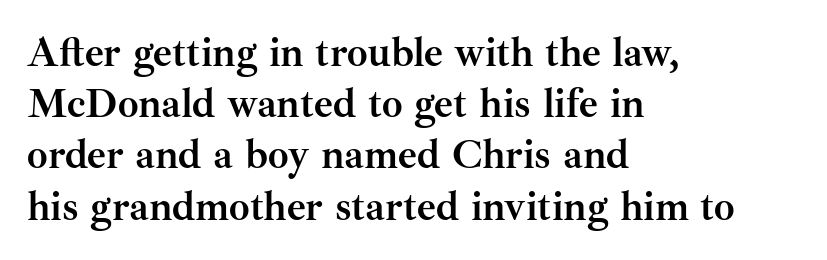
Note the varied advance widths — an 'i' is clearly narrower than an 'm'. This is serif lettering, the kind often seen in printed books. Quick note: not italic, upright. Reading down the block, your eye returns to a fixed left position each line. Each new line begins a customary step beneath the previous one.
